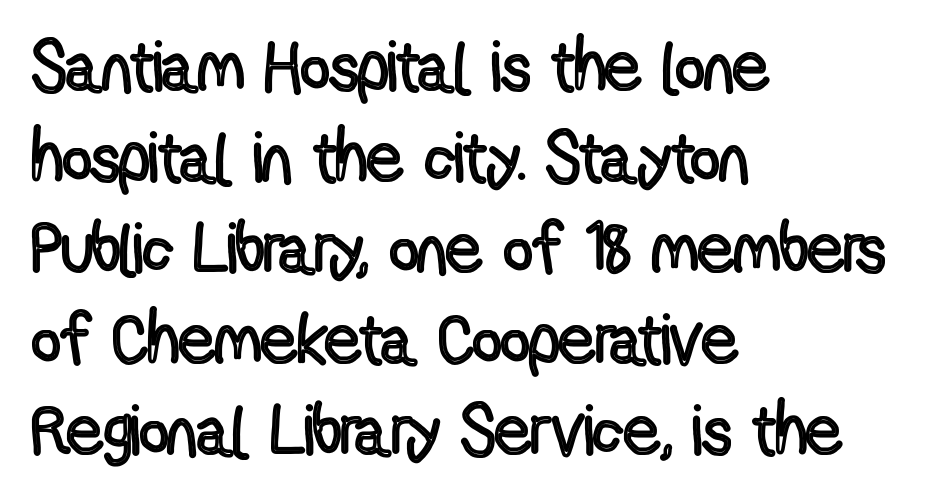
Q: Is the text italic (slanted)? A: No, it is upright.
Q: Is the text underlined? A: No.
Q: How is the paragraph aligned? A: Left-aligned.
Q: Is the spacing between letters normal or unusually wide? A: Normal.
Q: Is the spacing between lines tight, normal or loose? A: Normal.
Q: Width (condensed, normal, or wide)? A: Condensed.
Q: x-height? A: Medium.
Q: Monospaced? A: No.
